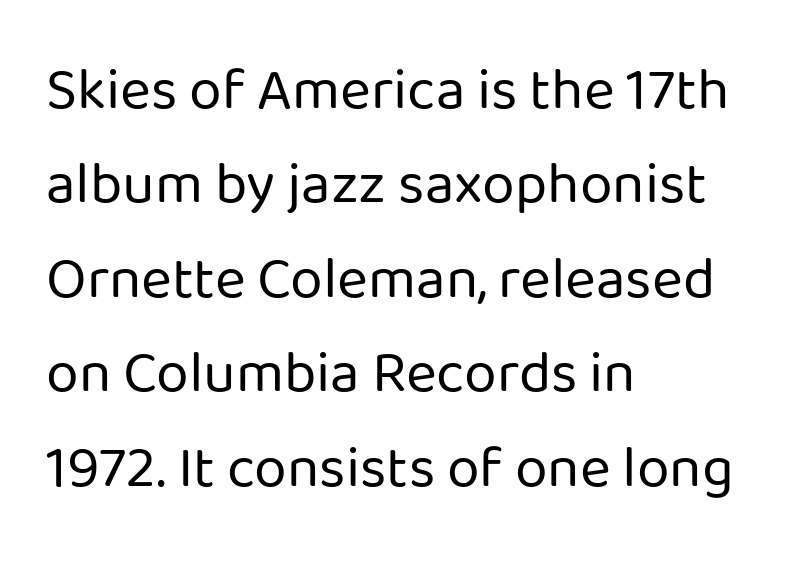
Q: Is the text bold? A: No.
Q: Is the text italic (slanted)? A: No, it is upright.
Q: Is the typeface a serif or a sans-serif typeface? A: Sans-serif.
Q: Is the text underlined? A: No.
Q: How is the paragraph aligned? A: Left-aligned.
Q: Is the spacing between letters normal or unusually wide? A: Normal.
Q: Is the spacing between lines tight, normal or loose? A: Normal.
Q: Width (condensed, normal, or wide)? A: Normal.
Q: Stroke contrast? A: Low.
Q: x-height? A: Medium.
Q: Monospaced? A: No.
